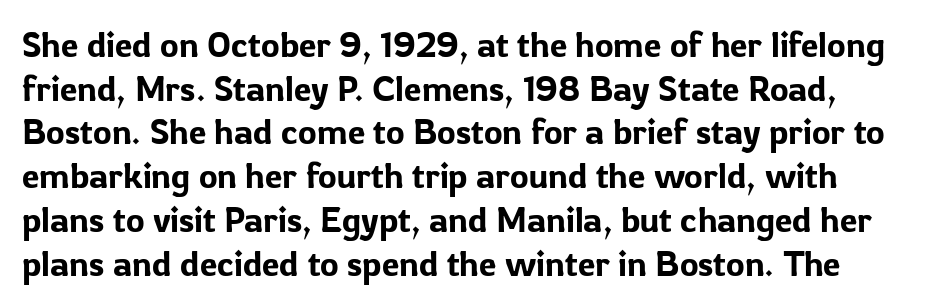
{"serif": "no", "italic": "no", "width": "normal", "stroke_contrast": "low", "x_height": "medium", "monospaced": "no", "underline": "no", "line_spacing": "normal", "line_spacing_ratio": 1.25, "letter_spacing": "normal", "letter_spacing_em": 0.0, "glyph_px": 35}
